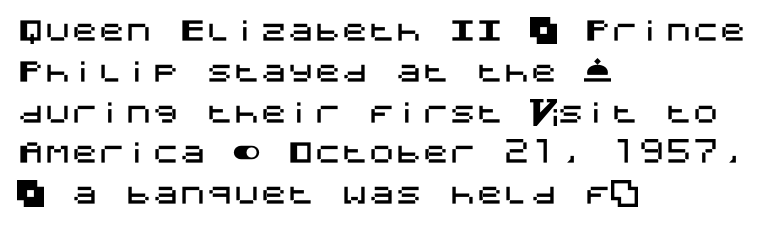
Q: Is the text italic (slanted)? A: No, it is upright.
Q: Is the text underlined? A: No.
Q: How is the paragraph aligned? A: Left-aligned.
Q: Is the spacing between letters normal or unusually wide? A: Normal.
Q: Is the spacing between lines tight, normal or loose? A: Normal.
